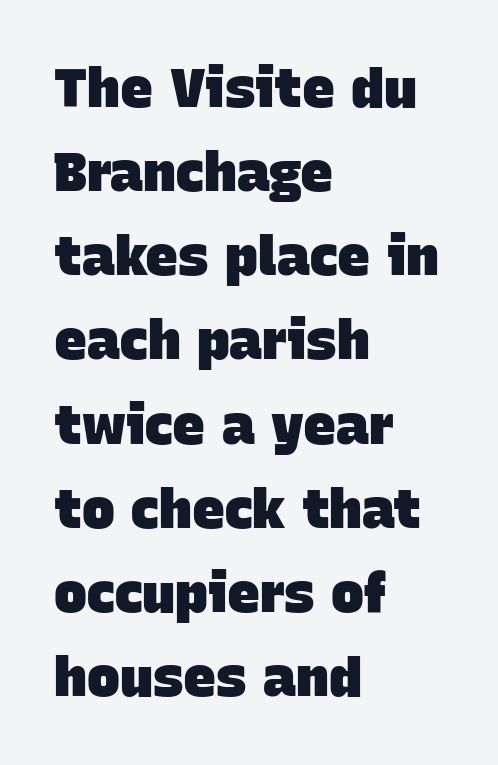
Q: Is the text bold? A: Yes.
Q: Is the typeface a serif or a sans-serif typeface? A: Sans-serif.
Q: Is the text underlined? A: No.
Q: How is the paragraph aligned? A: Left-aligned.
Q: Is the spacing between letters normal or unusually wide? A: Normal.
Q: Is the spacing between lines tight, normal or loose? A: Normal.
Q: Width (condensed, normal, or wide)? A: Normal.
Q: Stroke contrast? A: Low.
Q: x-height? A: Large.
Q: Monospaced? A: No.
